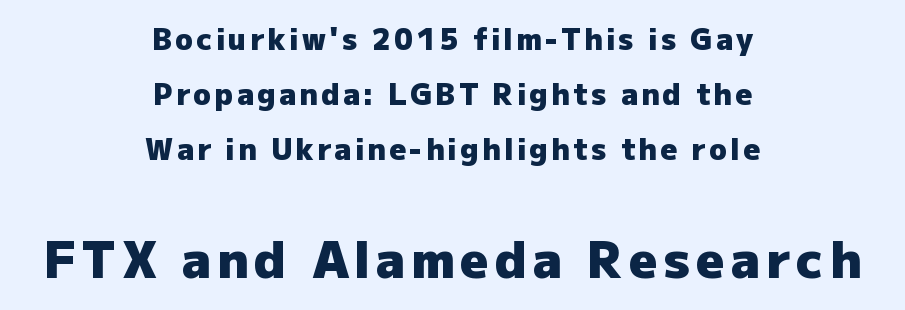
These lines stack symmetrically, like a column narrowing and widening about its center. A typesetter would mark this as roman, not italic. This layout puts the modest block above and the oversized block below. Character widths vary here, with narrow letters taking less room than wide ones.
